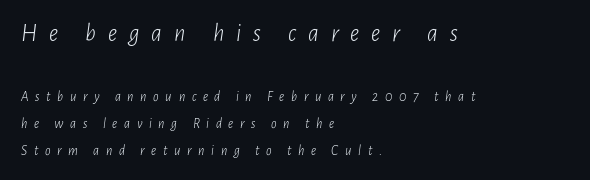
The image shows 25 px text type, italic (leaning right); set left-aligned, loose line spacing (1.93x), unusually wide letter spacing (+0.47 em), not underlined; the first (top) block is 1.79x larger.
